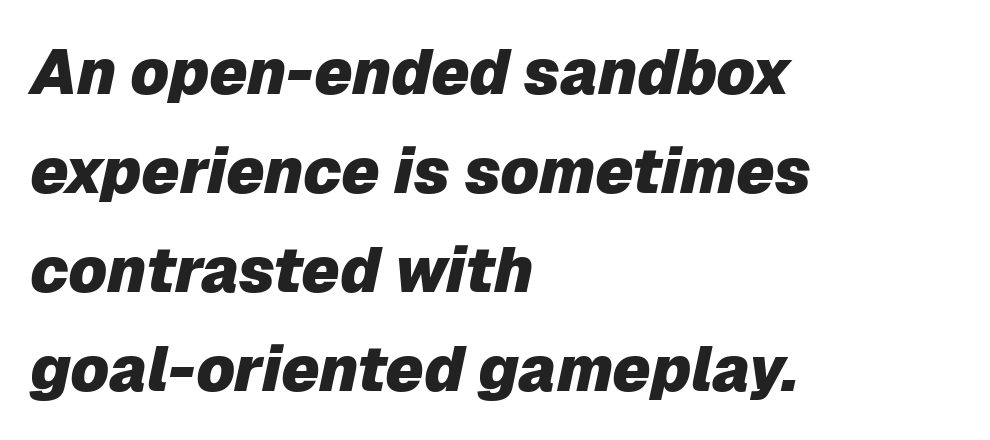
{"italic": "yes", "lean": "right", "slant_degrees": 12, "bold": "yes", "weight": "heavy", "width": "normal", "stroke_contrast": "low", "x_height": "medium", "monospaced": "no", "underline": "no", "align": "left", "line_spacing": "normal", "line_spacing_ratio": 1.57, "letter_spacing": "normal", "letter_spacing_em": 0.0, "glyph_px": 63}
